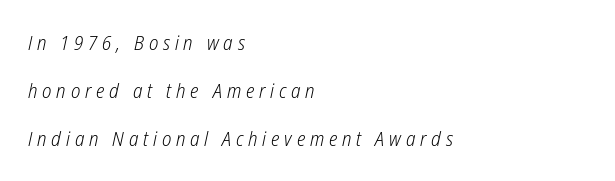
Each row of text sits above clean, open space. Substantial extra tracking has been applied to these lines. The paragraph has a hard left edge and a soft right edge. The weight would be labelled regular, book, light, or lighter still.
